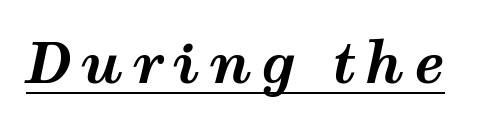
The lettering is marked with a stroke running underneath it. Is this a fixed-width face? No — the glyphs have proportional, varying widths. The font's italic variant was chosen for this text. Strokes here are thick enough to call this a true bold.
